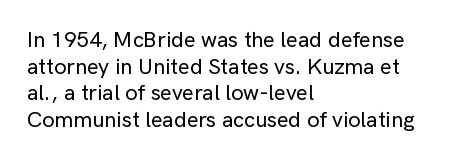
{"italic": "no", "underline": "no", "align": "left", "line_spacing_ratio": 1.21, "letter_spacing": "normal", "letter_spacing_em": 0.0, "glyph_px": 22}
